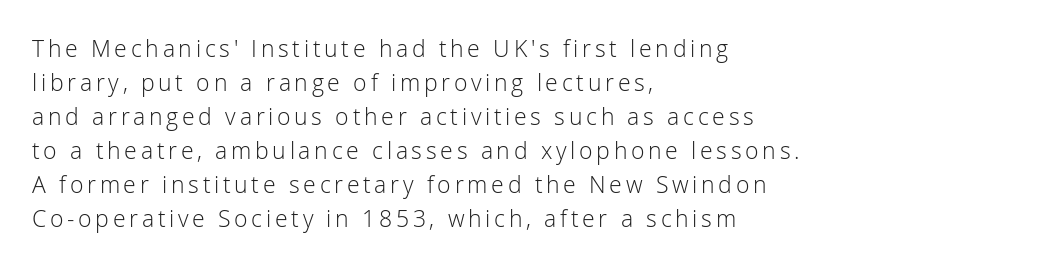
Q: Is the text bold? A: No.
Q: Is the text italic (slanted)? A: No, it is upright.
Q: Is the text underlined? A: No.
Q: How is the paragraph aligned? A: Left-aligned.
Q: Is the spacing between lines tight, normal or loose? A: Normal.
